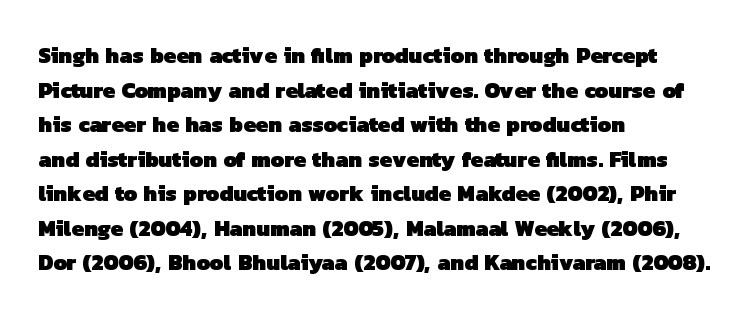
The image shows 22 px bold type; set left-aligned, normal line spacing (1.57x), normal letter spacing, not underlined.
